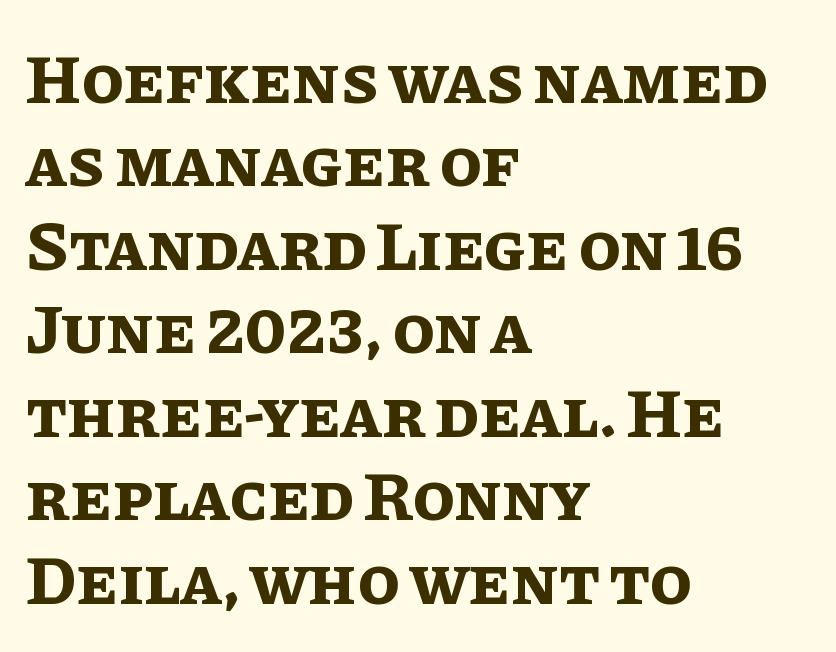
The image shows 69 px bold type, upright; set left-aligned, line spacing 1.21x, normal letter spacing, not underlined; low stroke contrast and a large x-height.
